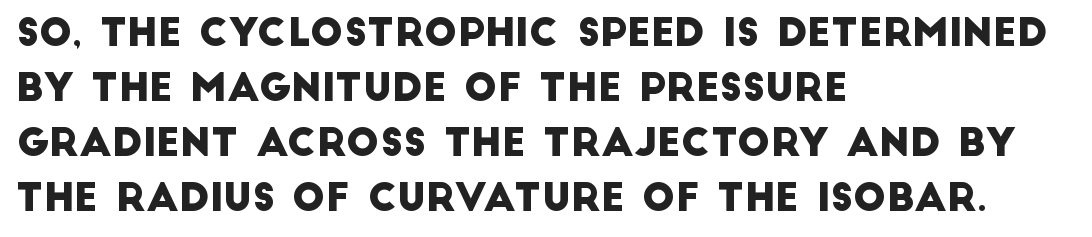
Q: Is the typeface a serif or a sans-serif typeface? A: Sans-serif.
Q: Is the text underlined? A: No.
Q: How is the paragraph aligned? A: Left-aligned.
Q: Is the spacing between letters normal or unusually wide? A: Normal.
Q: Is the spacing between lines tight, normal or loose? A: Normal.
Q: Width (condensed, normal, or wide)? A: Normal.
Q: Stroke contrast? A: Low.
Q: x-height? A: Large.
Q: Monospaced? A: No.
